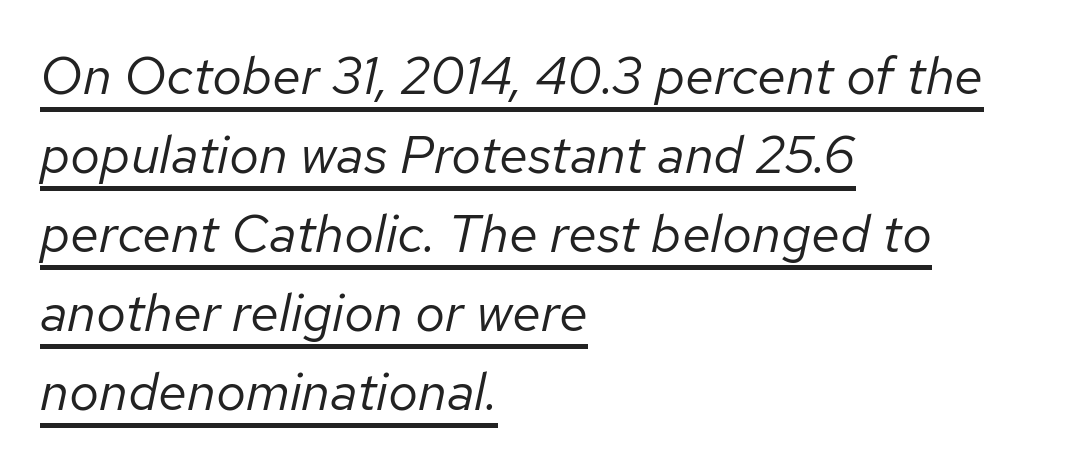
The passage shown is typed in a proportional face where columns would drift. Emphasis-style slanted type is in use. Stroke mass is kept to a normal reading level or below. Caption: standard tracking, unaltered. Compared with typical paragraphs, the rows here are spaced about the same. Quick note: underline on.
